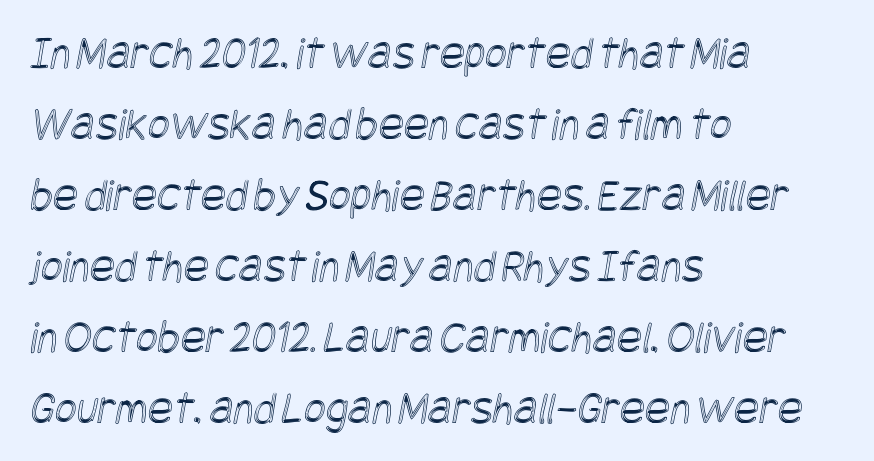
Q: Is the text underlined? A: No.
Q: How is the paragraph aligned? A: Left-aligned.
Q: Is the spacing between letters normal or unusually wide? A: Normal.
Q: Is the spacing between lines tight, normal or loose? A: Normal.
Q: Width (condensed, normal, or wide)? A: Condensed.
Q: x-height? A: Large.
